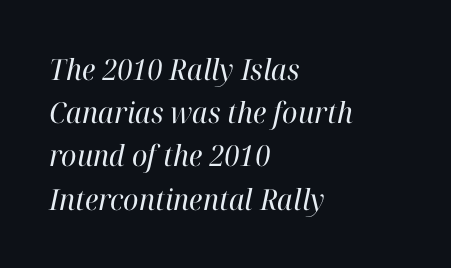
Q: Is the text bold? A: No.
Q: Is the text italic (slanted)? A: Yes, it leans right by about 12 degrees.
Q: Is the typeface a serif or a sans-serif typeface? A: Serif.
Q: Is the text underlined? A: No.
Q: How is the paragraph aligned? A: Left-aligned.
Q: Is the spacing between letters normal or unusually wide? A: Normal.
Q: Is the spacing between lines tight, normal or loose? A: Normal.
Q: Width (condensed, normal, or wide)? A: Normal.
Q: Stroke contrast? A: High.
Q: x-height? A: Medium.
Q: Monospaced? A: No.
